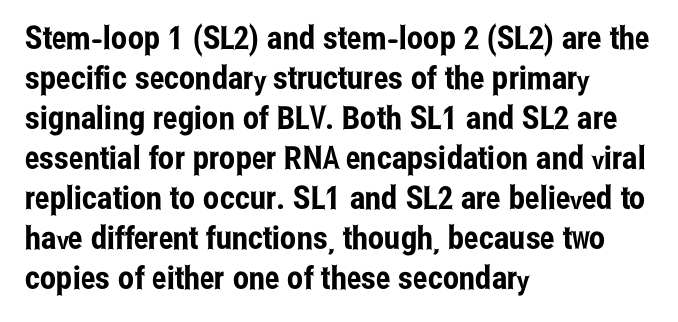
{"serif": "no", "italic": "no", "width": "condensed", "stroke_contrast": "low", "x_height": "medium", "monospaced": "no", "underline": "no", "align": "left", "line_spacing": "normal", "line_spacing_ratio": 1.25, "letter_spacing": "normal", "letter_spacing_em": 0.0, "glyph_px": 32}
